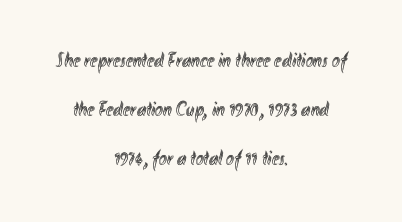
Q: Is the text italic (slanted)? A: Yes.
Q: Is the text underlined? A: No.
Q: How is the paragraph aligned? A: Centered.
Q: Is the spacing between letters normal or unusually wide? A: Normal.
Q: Is the spacing between lines tight, normal or loose? A: Loose.
